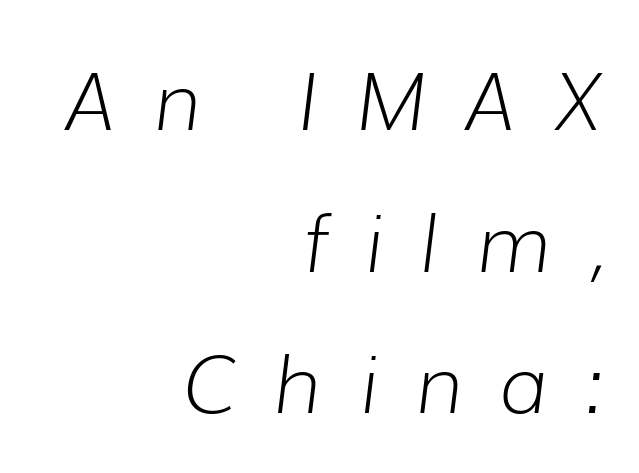
Q: Is the text bold? A: No.
Q: Is the text italic (slanted)? A: Yes, it leans right by about 7 degrees.
Q: Is the text underlined? A: No.
Q: How is the paragraph aligned? A: Right-aligned.
Q: Is the spacing between letters normal or unusually wide? A: Unusually wide.
Q: Width (condensed, normal, or wide)? A: Normal.
Q: Stroke contrast? A: Low.
Q: x-height? A: Medium.
Q: Monospaced? A: No.
